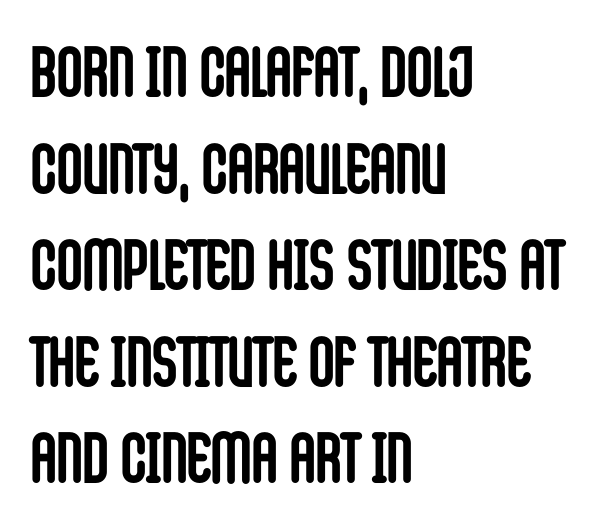
The image shows 71 px semibold, condensed sans-serif type, upright; set left-aligned, normal line spacing (1.36x), normal letter spacing, not underlined; low stroke contrast and a large x-height.
